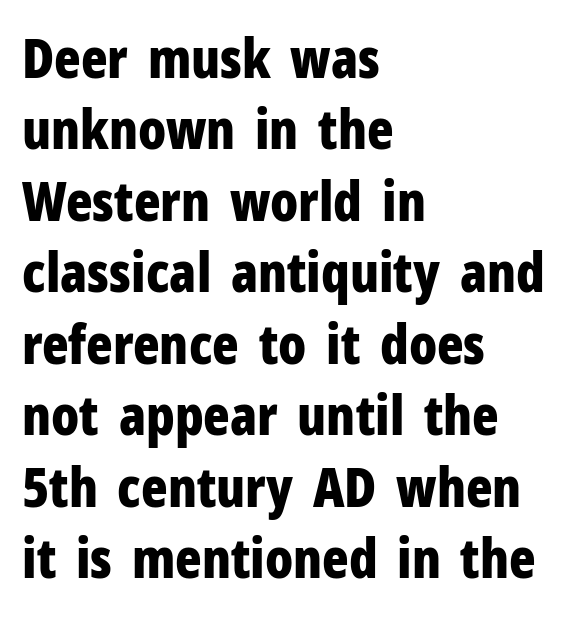
{"serif": "no", "italic": "no", "bold": "yes", "weight": "bold", "width": "condensed", "stroke_contrast": "low", "x_height": "medium", "monospaced": "no", "underline": "no", "align": "left", "line_spacing": "normal", "line_spacing_ratio": 1.3, "letter_spacing": "normal", "letter_spacing_em": 0.0, "glyph_px": 55}
